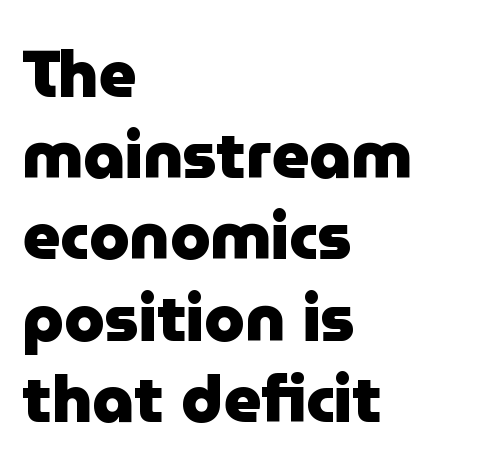
The image shows 65 px heavy sans-serif type, upright; set left-aligned, normal line spacing (1.25x), normal letter spacing, not underlined; low stroke contrast and a medium x-height.
